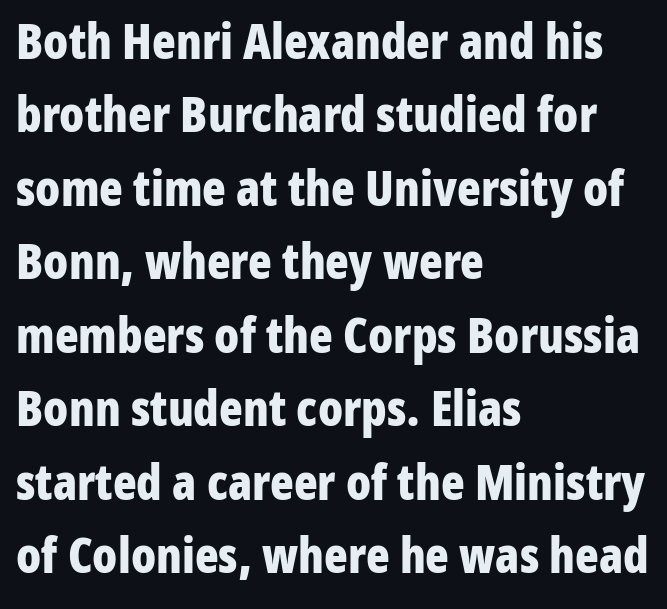
{"serif": "no", "italic": "no", "bold": "yes", "weight": "bold", "width": "condensed", "stroke_contrast": "low", "x_height": "medium", "monospaced": "no", "underline": "no", "align": "left", "line_spacing": "normal", "line_spacing_ratio": 1.5, "letter_spacing": "normal", "letter_spacing_em": 0.0, "glyph_px": 49}
